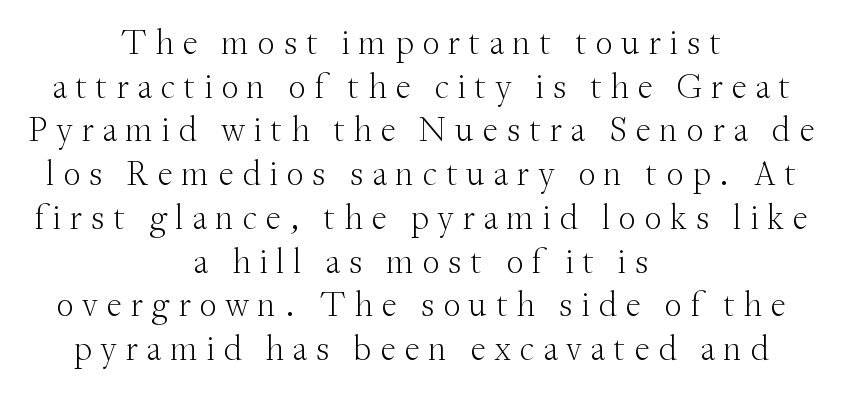
The image shows 35 px light serif type, upright; set centered, normal line spacing (1.25x), unusually wide letter spacing (+0.24 em), not underlined; medium stroke contrast and a small x-height.
